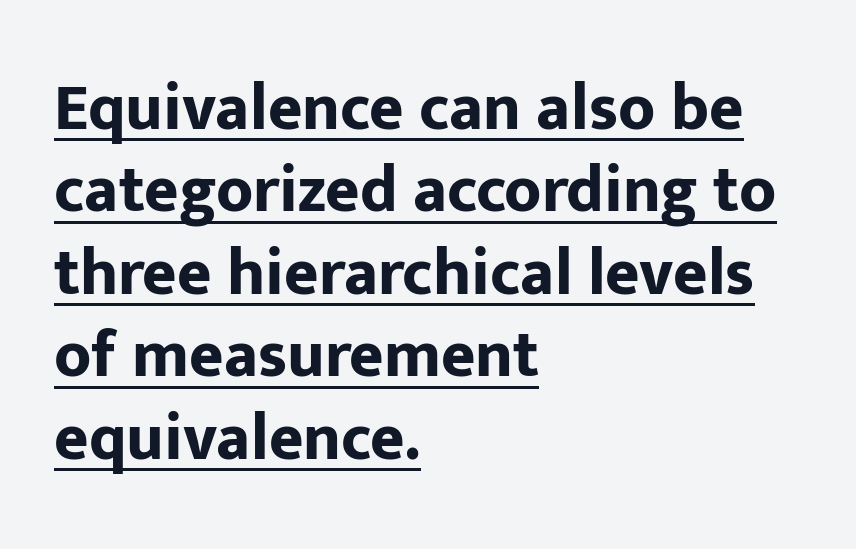
{"serif": "no", "italic": "no", "bold": "yes", "weight": "bold", "width": "normal", "stroke_contrast": "low", "x_height": "medium", "monospaced": "no", "underline": "yes", "align": "left", "line_spacing": "normal", "line_spacing_ratio": 1.25, "letter_spacing": "normal", "letter_spacing_em": 0.0, "glyph_px": 66}
